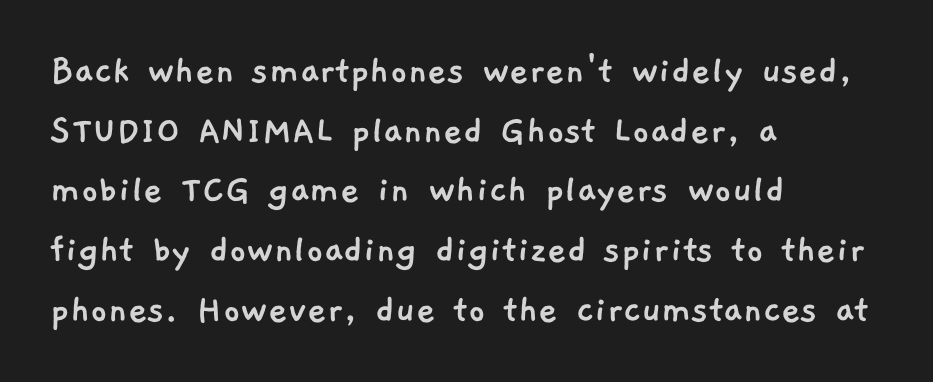
Quick note: interline space is typical. Tracking here is standard; glyphs follow each other at the usual distance. Stroke terminals: plain, sans-serif. Character widths vary here, with narrow letters taking less room than wide ones. The zone under the glyphs is completely vacant. These lines stack with their left ends in a neat column.
